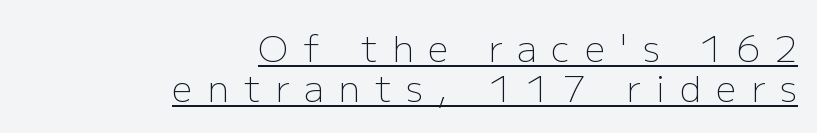
The image shows 36 px light sans-serif type, upright; set right-aligned, tight line spacing (1.11x), unusually wide letter spacing (+0.41 em), underlined; low stroke contrast and a medium x-height.
